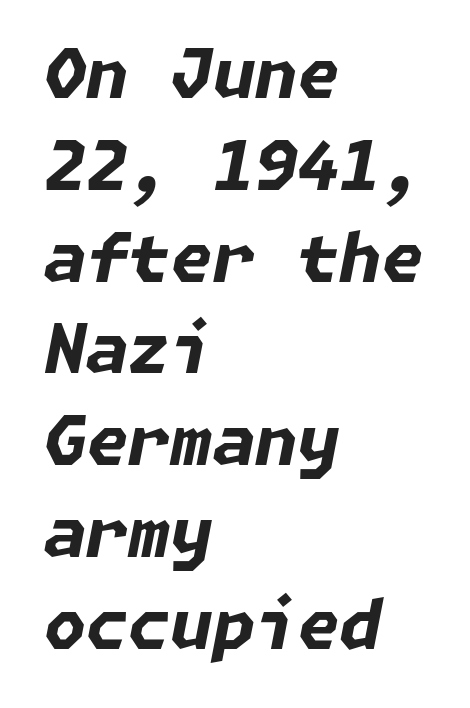
Q: Is the text bold? A: Yes.
Q: Is the text italic (slanted)? A: Yes, it leans right by about 11 degrees.
Q: Is the text underlined? A: No.
Q: How is the paragraph aligned? A: Left-aligned.
Q: Is the spacing between letters normal or unusually wide? A: Normal.
Q: Is the spacing between lines tight, normal or loose? A: Normal.
Q: Width (condensed, normal, or wide)? A: Normal.
Q: Stroke contrast? A: Low.
Q: x-height? A: Medium.
